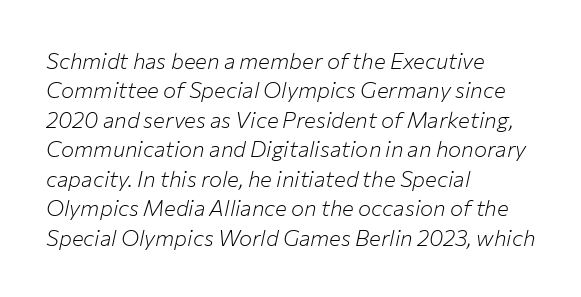
The image shows 22 px text type, italic (leaning right); set left-aligned, normal line spacing (1.34x), normal letter spacing, not underlined.
